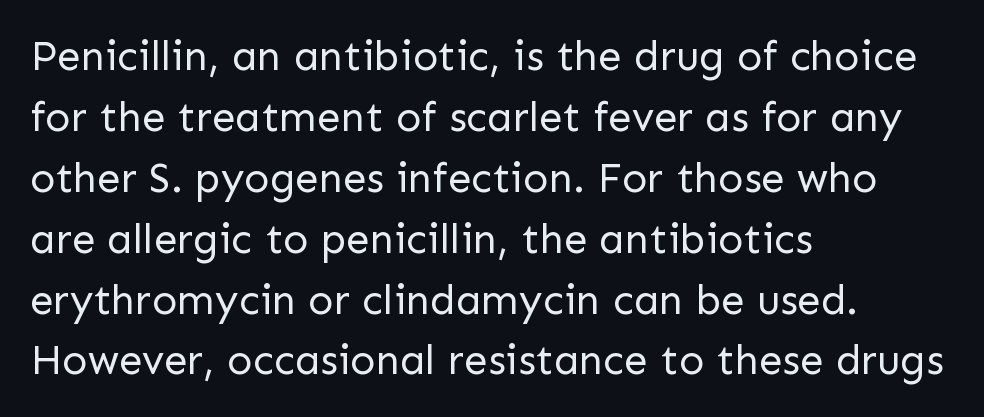
Q: Is the text bold? A: No.
Q: Is the text italic (slanted)? A: No, it is upright.
Q: Is the typeface a serif or a sans-serif typeface? A: Sans-serif.
Q: Is the text underlined? A: No.
Q: How is the paragraph aligned? A: Left-aligned.
Q: Is the spacing between letters normal or unusually wide? A: Normal.
Q: Is the spacing between lines tight, normal or loose? A: Normal.
Q: Width (condensed, normal, or wide)? A: Normal.
Q: Stroke contrast? A: Low.
Q: x-height? A: Medium.
Q: Monospaced? A: No.
